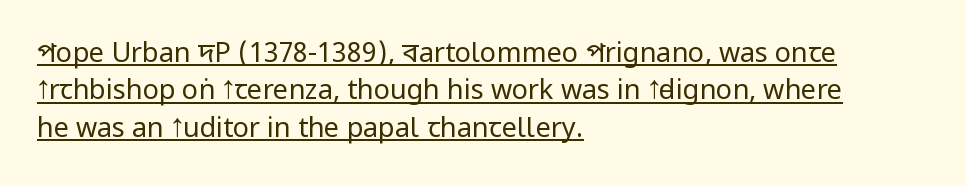
{"italic": "no", "bold": "no", "underline": "yes", "align": "left", "line_spacing": "normal", "line_spacing_ratio": 1.38, "letter_spacing": "normal", "letter_spacing_em": 0.0, "glyph_px": 27}
